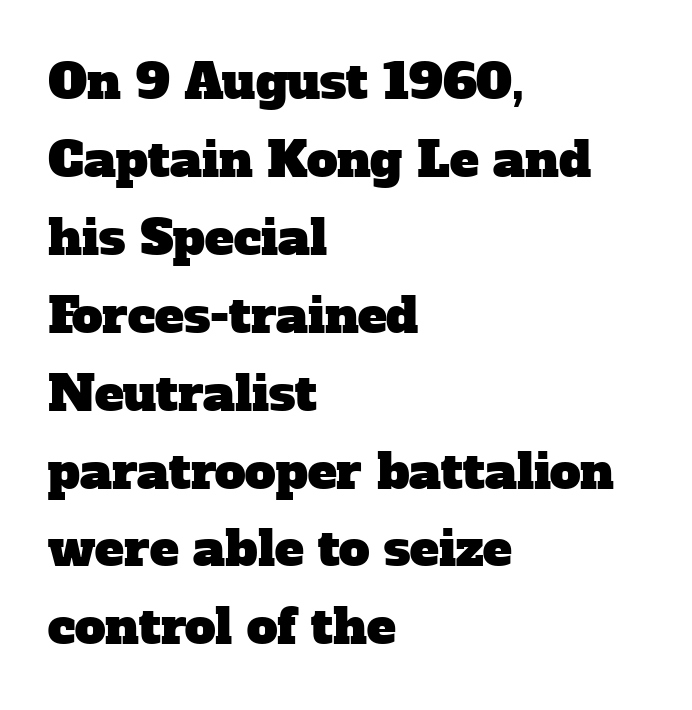
Font category for this specimen: serif. The lines sit at an ordinary, default distance from one another. Check the space under the baseline: it is left empty. Teacher's note: observe the even left margin — that is flush-left alignment.
